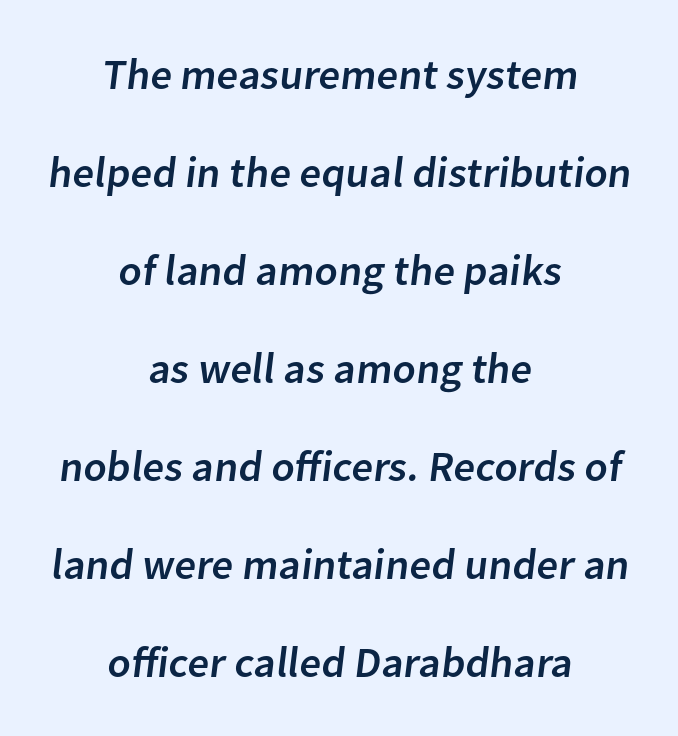
Q: Is the typeface a serif or a sans-serif typeface? A: Sans-serif.
Q: Is the text underlined? A: No.
Q: How is the paragraph aligned? A: Centered.
Q: Is the spacing between letters normal or unusually wide? A: Normal.
Q: Is the spacing between lines tight, normal or loose? A: Loose.
Q: Width (condensed, normal, or wide)? A: Normal.
Q: Stroke contrast? A: Low.
Q: x-height? A: Medium.
Q: Monospaced? A: No.
